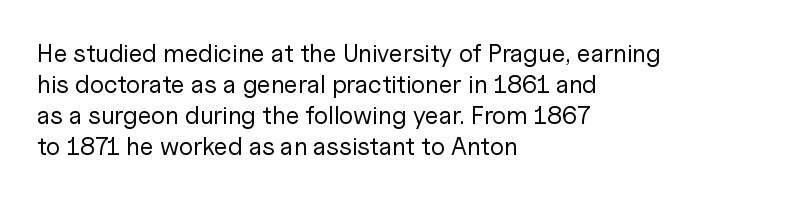
A light-to-regular cut is what we see here. Clear beneath every line of the passage. Vertical strokes here are truly vertical. The passage shown has conventional tracking throughout. Leftover space on each line is placed entirely after the last word.
